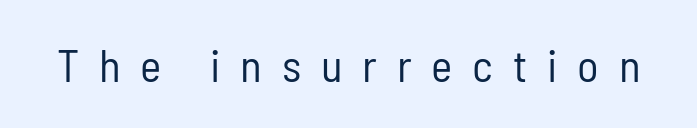
{"serif": "no", "italic": "no", "bold": "no", "weight": "regular", "width": "condensed", "stroke_contrast": "low", "x_height": "medium", "monospaced": "no", "underline": "no", "letter_spacing": "wide", "letter_spacing_em": 0.44, "glyph_px": 45}
